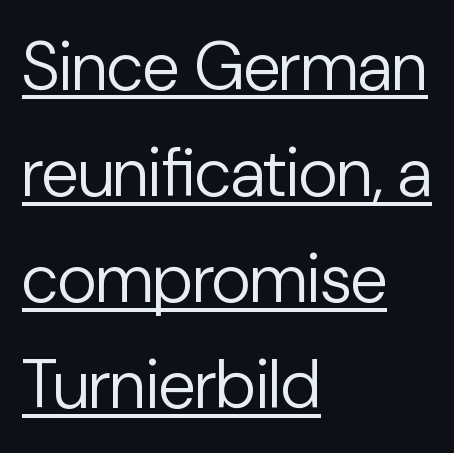
The image shows 68 px regular-weight sans-serif type, upright; set left-aligned, normal line spacing (1.56x), normal letter spacing, underlined; low stroke contrast and a medium x-height.
